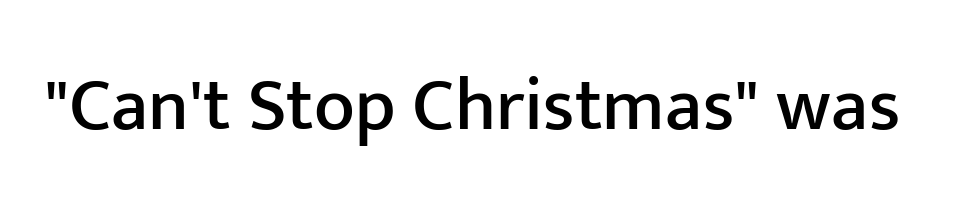
Q: Is the text italic (slanted)? A: No, it is upright.
Q: Is the typeface a serif or a sans-serif typeface? A: Sans-serif.
Q: Is the text underlined? A: No.
Q: Is the spacing between letters normal or unusually wide? A: Normal.
Q: Width (condensed, normal, or wide)? A: Normal.
Q: Stroke contrast? A: Low.
Q: x-height? A: Medium.
Q: Monospaced? A: No.
